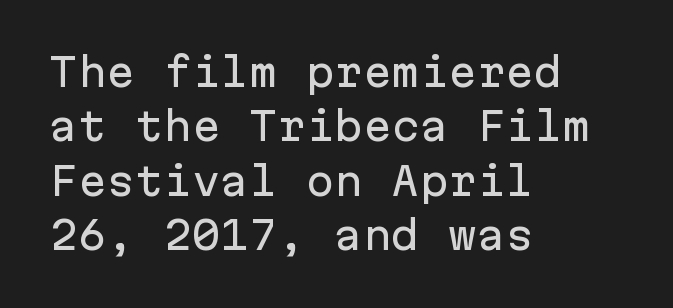
Q: Is the text italic (slanted)? A: No, it is upright.
Q: Is the typeface a serif or a sans-serif typeface? A: Sans-serif.
Q: Is the text underlined? A: No.
Q: How is the paragraph aligned? A: Left-aligned.
Q: Is the spacing between letters normal or unusually wide? A: Normal.
Q: Is the spacing between lines tight, normal or loose? A: Normal.
Q: Width (condensed, normal, or wide)? A: Normal.
Q: Stroke contrast? A: Low.
Q: x-height? A: Medium.
Q: Monospaced? A: Yes.
